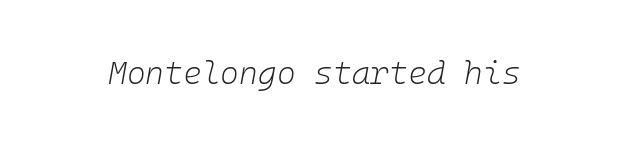
Q: Is the text bold? A: No.
Q: Is the text italic (slanted)? A: Yes, it leans right by about 10 degrees.
Q: Is the text underlined? A: No.
Q: Is the spacing between letters normal or unusually wide? A: Normal.
Q: Width (condensed, normal, or wide)? A: Normal.
Q: Stroke contrast? A: Low.
Q: x-height? A: Medium.
